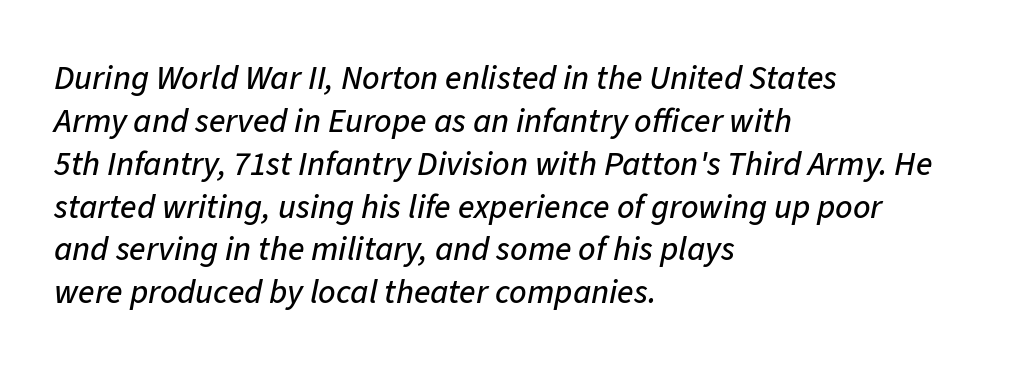
Q: Is the text italic (slanted)? A: Yes, it leans right by about 11 degrees.
Q: Is the text underlined? A: No.
Q: How is the paragraph aligned? A: Left-aligned.
Q: Is the spacing between letters normal or unusually wide? A: Normal.
Q: Is the spacing between lines tight, normal or loose? A: Normal.
Q: Width (condensed, normal, or wide)? A: Normal.
Q: Stroke contrast? A: Low.
Q: x-height? A: Medium.
Q: Monospaced? A: No.
